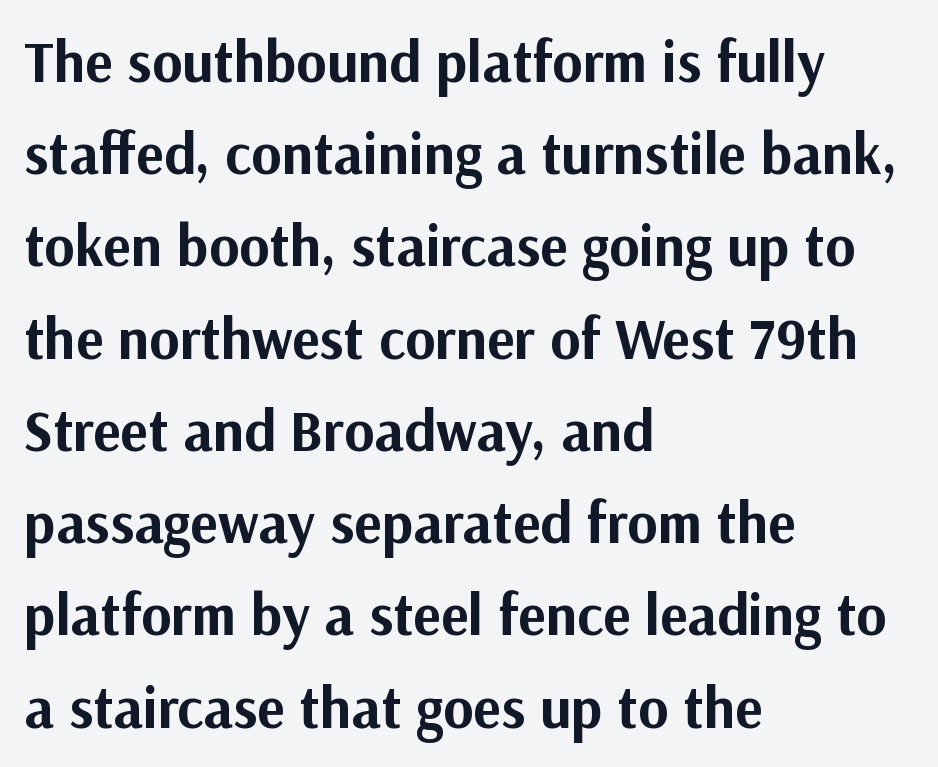
{"serif": "no", "italic": "no", "bold": "yes", "weight": "bold", "width": "normal", "stroke_contrast": "medium", "x_height": "medium", "monospaced": "no", "underline": "no", "align": "left", "line_spacing": "normal", "line_spacing_ratio": 1.59, "letter_spacing": "normal", "letter_spacing_em": 0.0, "glyph_px": 58}
